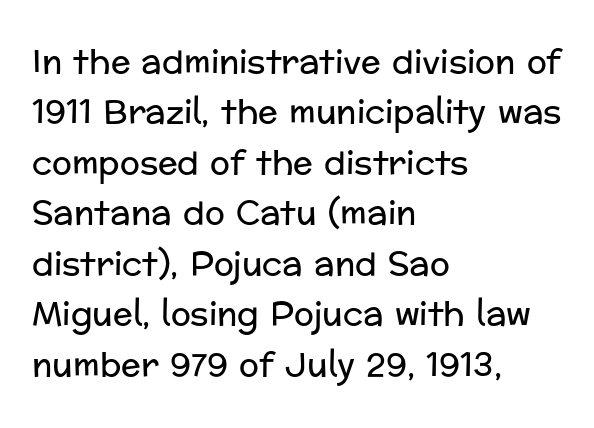
Q: Is the text bold? A: No.
Q: Is the text italic (slanted)? A: No, it is upright.
Q: Is the typeface a serif or a sans-serif typeface? A: Sans-serif.
Q: Is the text underlined? A: No.
Q: How is the paragraph aligned? A: Left-aligned.
Q: Is the spacing between letters normal or unusually wide? A: Normal.
Q: Is the spacing between lines tight, normal or loose? A: Normal.
Q: Width (condensed, normal, or wide)? A: Normal.
Q: Stroke contrast? A: Low.
Q: x-height? A: Medium.
Q: Monospaced? A: No.
